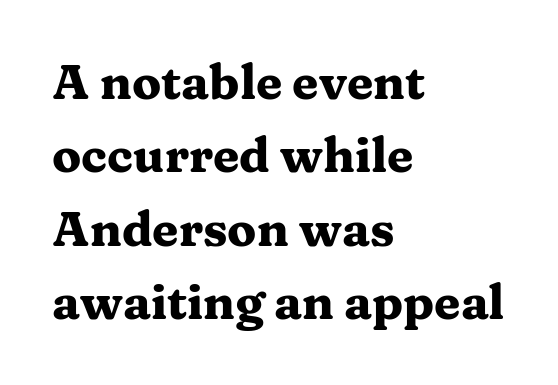
{"serif": "yes", "italic": "no", "bold": "yes", "weight": "heavy", "width": "wide", "stroke_contrast": "medium", "x_height": "medium", "monospaced": "no", "underline": "no", "align": "left", "line_spacing": "normal", "line_spacing_ratio": 1.53, "letter_spacing": "normal", "letter_spacing_em": 0.0, "glyph_px": 48}
